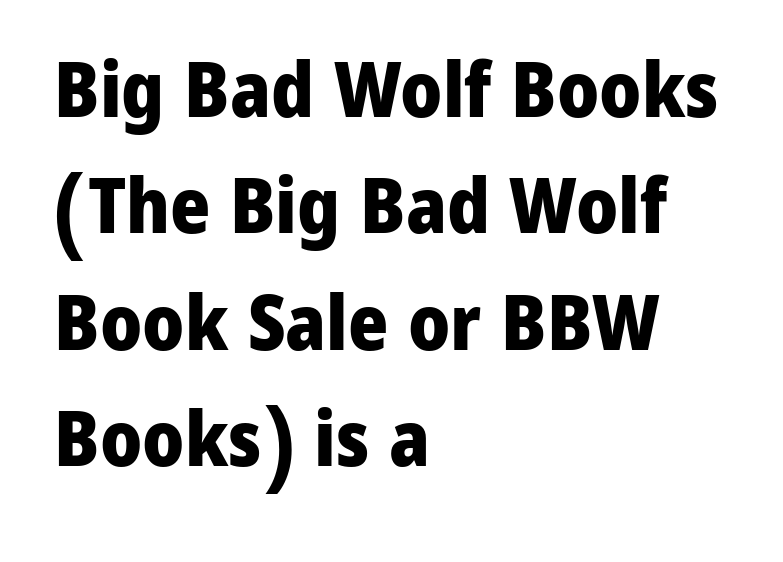
Q: Is the text bold? A: Yes.
Q: Is the text italic (slanted)? A: No, it is upright.
Q: Is the typeface a serif or a sans-serif typeface? A: Sans-serif.
Q: Is the text underlined? A: No.
Q: How is the paragraph aligned? A: Left-aligned.
Q: Is the spacing between letters normal or unusually wide? A: Normal.
Q: Is the spacing between lines tight, normal or loose? A: Normal.
Q: Width (condensed, normal, or wide)? A: Normal.
Q: Stroke contrast? A: Low.
Q: x-height? A: Medium.
Q: Monospaced? A: No.
